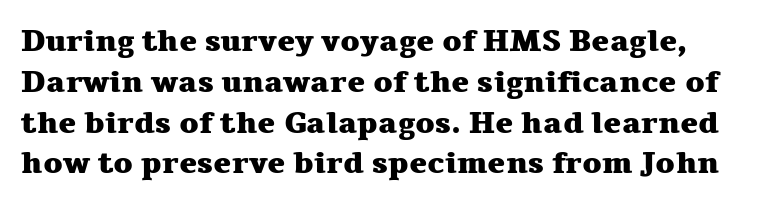
The image shows 30 px heavy, wide serif type, upright; set left-aligned, normal line spacing (1.36x), normal letter spacing, not underlined; medium stroke contrast and a medium x-height.
